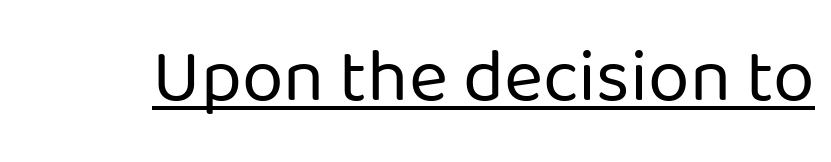
{"serif": "no", "italic": "no", "bold": "no", "weight": "regular", "width": "normal", "stroke_contrast": "low", "x_height": "medium", "monospaced": "no", "underline": "yes", "letter_spacing": "normal", "letter_spacing_em": 0.0, "glyph_px": 75}
